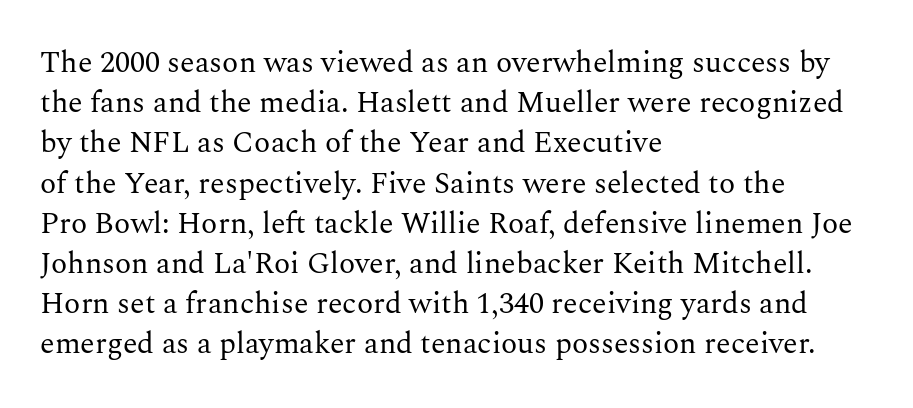
The image shows 30 px regular-weight serif type, upright; set left-aligned, normal line spacing (1.34x), normal letter spacing, not underlined; medium stroke contrast and a medium x-height.
